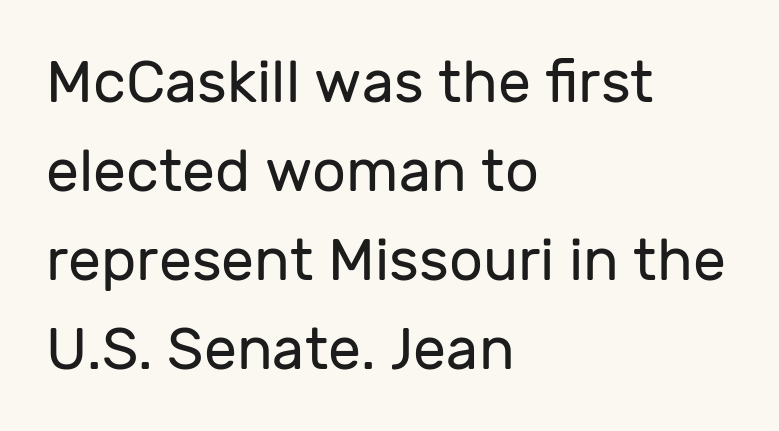
{"serif": "no", "italic": "no", "bold": "no", "weight": "regular", "width": "normal", "stroke_contrast": "low", "x_height": "medium", "monospaced": "no", "underline": "no", "align": "left", "line_spacing": "normal", "line_spacing_ratio": 1.51, "letter_spacing": "normal", "letter_spacing_em": 0.0, "glyph_px": 59}
